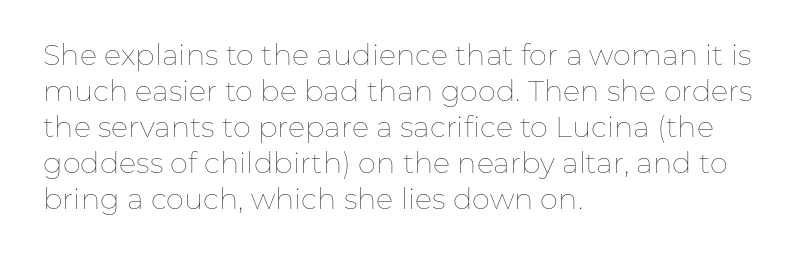
Q: Is the text bold? A: No.
Q: Is the text italic (slanted)? A: No, it is upright.
Q: Is the text underlined? A: No.
Q: How is the paragraph aligned? A: Left-aligned.
Q: Is the spacing between letters normal or unusually wide? A: Normal.
Q: Width (condensed, normal, or wide)? A: Normal.
Q: Stroke contrast? A: Low.
Q: x-height? A: Medium.
Q: Monospaced? A: No.
